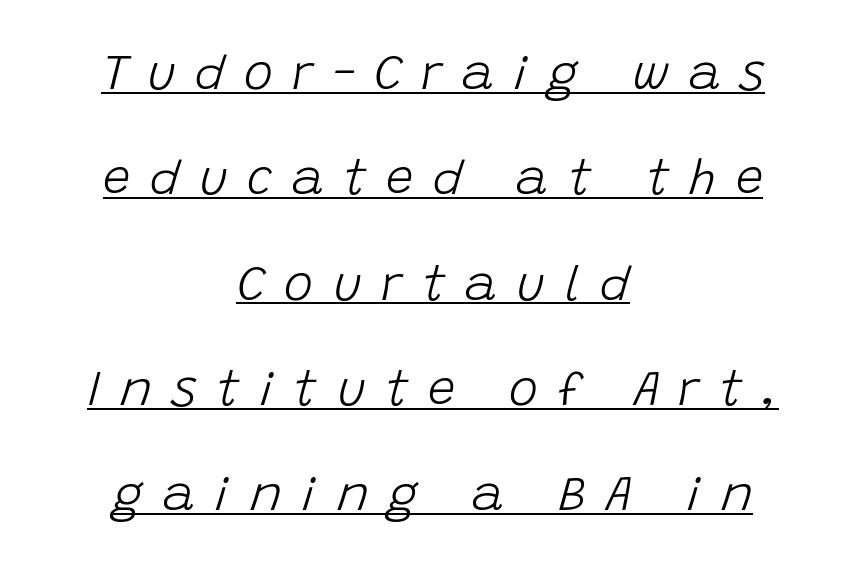
Compared with typical paragraphs, the rows here are farther apart. The face used here is proportionally spaced, like ordinary book or web type. No chunkiness to these letters — they're not bold. These lines have a slow, spaced-out rhythm from letter to letter.
